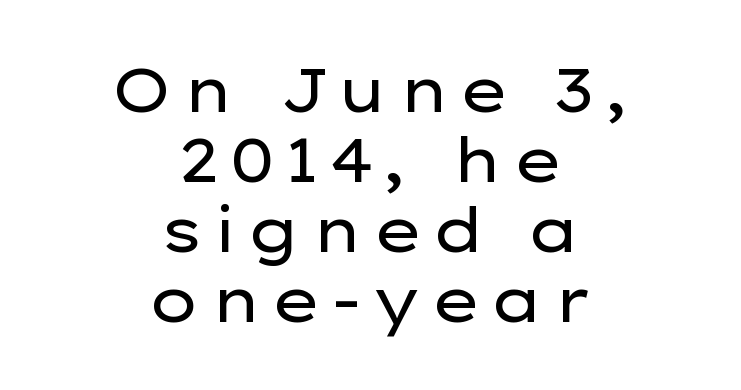
The image shows 61 px regular-weight, wide sans-serif type, upright; set centered, tight line spacing (1.15x), not underlined; low stroke contrast and a medium x-height.
